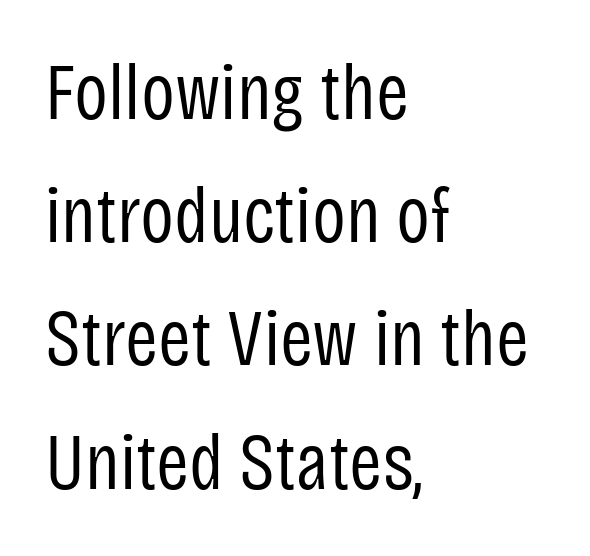
Q: Is the text bold? A: No.
Q: Is the text italic (slanted)? A: No, it is upright.
Q: Is the typeface a serif or a sans-serif typeface? A: Sans-serif.
Q: Is the text underlined? A: No.
Q: How is the paragraph aligned? A: Left-aligned.
Q: Is the spacing between letters normal or unusually wide? A: Normal.
Q: Is the spacing between lines tight, normal or loose? A: Normal.
Q: Width (condensed, normal, or wide)? A: Condensed.
Q: Stroke contrast? A: Low.
Q: x-height? A: Large.
Q: Monospaced? A: No.
